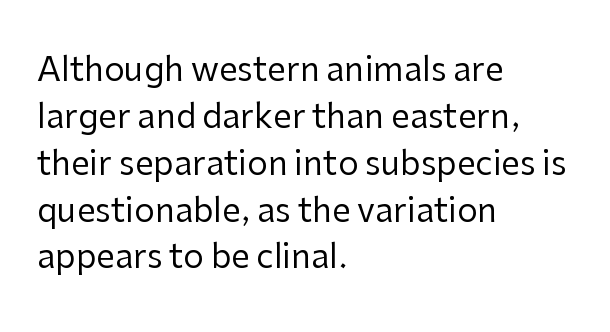
Check the space under the baseline: it is left empty. This sample has the flowing, uneven cadence of proportional lettering. Here the glyphs are tracked normally, forming tight word shapes. No extra ink here — the face is not bold. These lines stack with their left ends in a neat column. The rendering uses a moderate line-height, typical for paragraphs.
